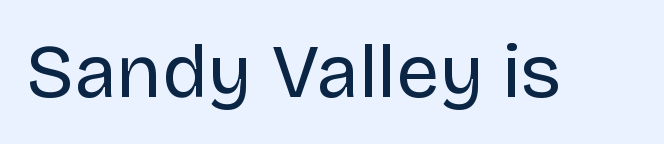
The image shows 76 px regular-weight sans-serif type, upright; set normal letter spacing, not underlined; low stroke contrast and a large x-height.
